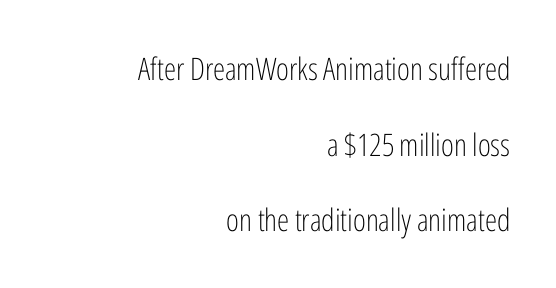
The string is rendered with underlining switched off. Leading is clearly above the norm, producing a sparse column. Note: no serifs on the glyphs. Proportional: the letters do not fall into vertical columns. In terms of letterspacing, this is plain default setting.
